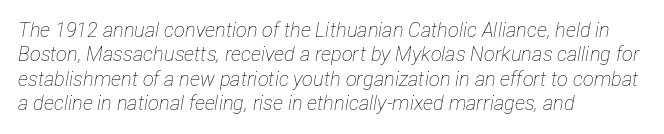
The image shows 20 px text type, italic (leaning right); set left-aligned, line spacing 1.22x, normal letter spacing, not underlined.
